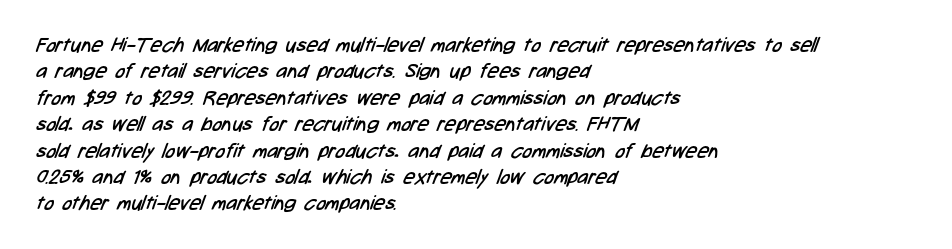
Is there much room between lines? A standard amount, neither cramped nor airy. Honestly, the letter spacing is just normal — you wouldn't notice it. The letters look calm and open, with moderate or lighter stems. Visually the block forms a straight wall on the left and a jagged coastline on the right. Any mark beneath the type? The region is blank.
